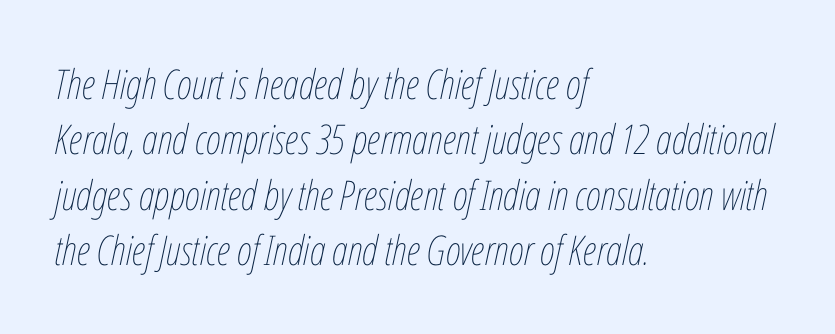
Q: Is the text bold? A: No.
Q: Is the text italic (slanted)? A: Yes, it leans right by about 12 degrees.
Q: Is the text underlined? A: No.
Q: How is the paragraph aligned? A: Left-aligned.
Q: Is the spacing between letters normal or unusually wide? A: Normal.
Q: Is the spacing between lines tight, normal or loose? A: Normal.
Q: Width (condensed, normal, or wide)? A: Condensed.
Q: Stroke contrast? A: Low.
Q: x-height? A: Medium.
Q: Monospaced? A: No.
